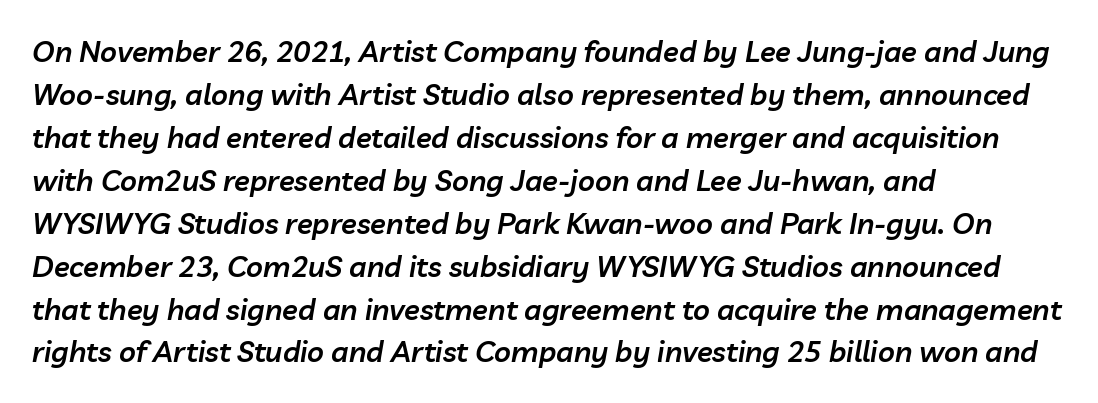
The specimen reads as italic at a glance. Each new line begins a customary step beneath the previous one. A typesetter would call this proportional, since set widths differ per character. One-word summary of the alignment: left.
